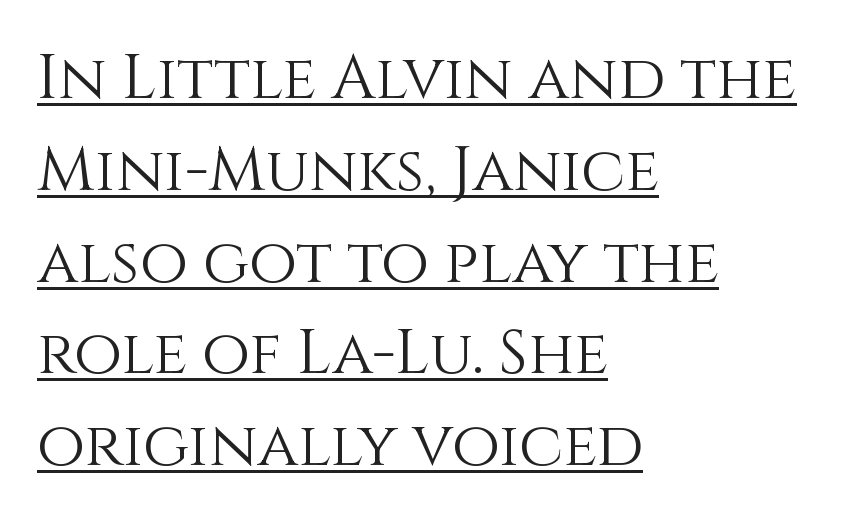
The image shows 62 px light type, upright; set left-aligned, normal line spacing (1.48x), normal letter spacing, underlined; medium stroke contrast and a large x-height.
